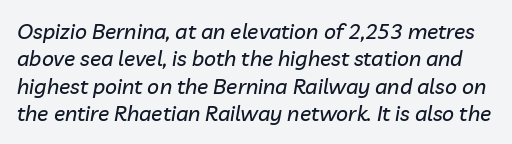
Q: Is the text italic (slanted)? A: Yes, it leans right by about 10 degrees.
Q: Is the text underlined? A: No.
Q: Is the spacing between letters normal or unusually wide? A: Normal.
Q: Is the spacing between lines tight, normal or loose? A: Normal.
